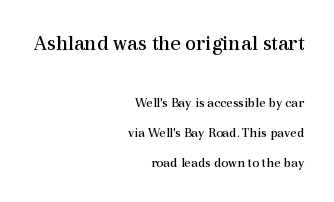
Q: Is the text bold? A: No.
Q: Is the text italic (slanted)? A: No, it is upright.
Q: Is the text underlined? A: No.
Q: How is the paragraph aligned? A: Right-aligned.
Q: Is the spacing between letters normal or unusually wide? A: Normal.
Q: Is the spacing between lines tight, normal or loose? A: Loose.
Q: Which block of text is set in a larger size, the first (top) or the second (bottom)? A: The first (top) one.
